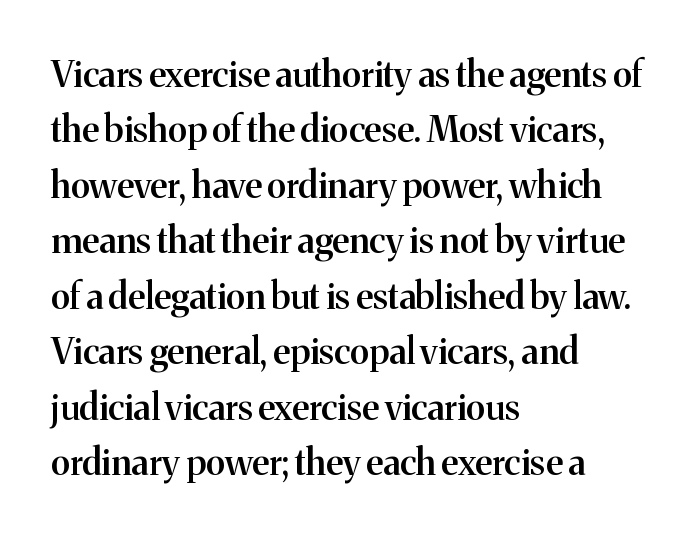
The image shows 36 px semibold serif type, upright; set left-aligned, normal line spacing (1.54x), normal letter spacing, not underlined; medium stroke contrast and a medium x-height.
